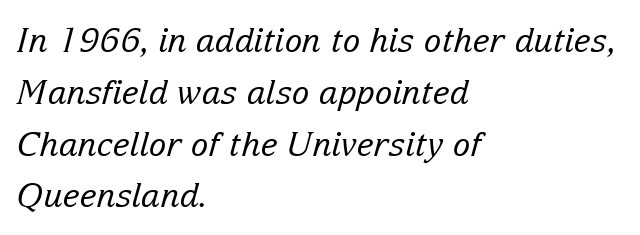
The image shows 33 px regular-weight serif type, italic (leaning right); set left-aligned, normal line spacing (1.57x), normal letter spacing, not underlined; low stroke contrast and a medium x-height.
